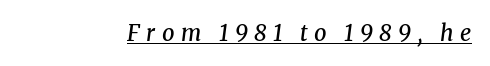
Q: Is the text bold? A: Semi-bold.
Q: Is the text italic (slanted)? A: Yes, it leans right by about 8 degrees.
Q: Is the text underlined? A: Yes.
Q: Is the spacing between letters normal or unusually wide? A: Unusually wide.
